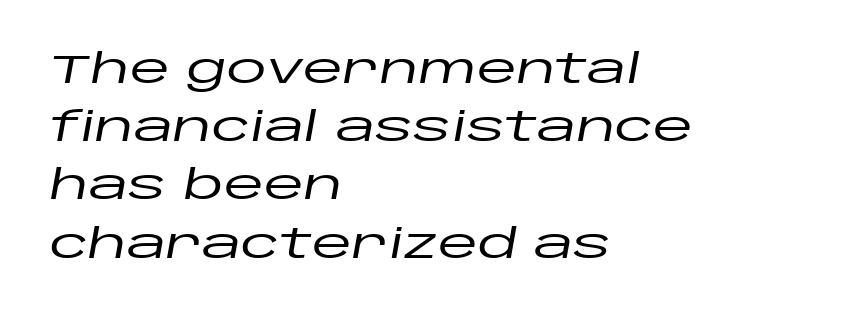
The line texture is even and compact thanks to regular tracking. In terms of leading, this rendering sits right in the middle. Style check: oblique. Lines of text with bare space underneath. Proportional: the letters do not fall into vertical columns. The paragraph has a hard left edge and a soft right edge.
